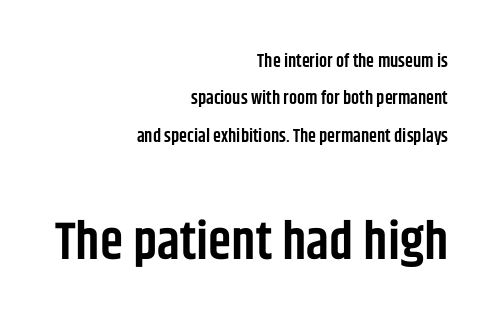
{"serif": "no", "italic": "no", "bold": "semi", "weight": "semibold", "width": "condensed", "stroke_contrast": "low", "x_height": "large", "monospaced": "no", "underline": "no", "align": "right", "line_spacing": "loose", "line_spacing_ratio": 2.08, "letter_spacing": "normal", "letter_spacing_em": 0.0, "larger_block": "second", "size_ratio": 2.94, "glyph_px": 53}
